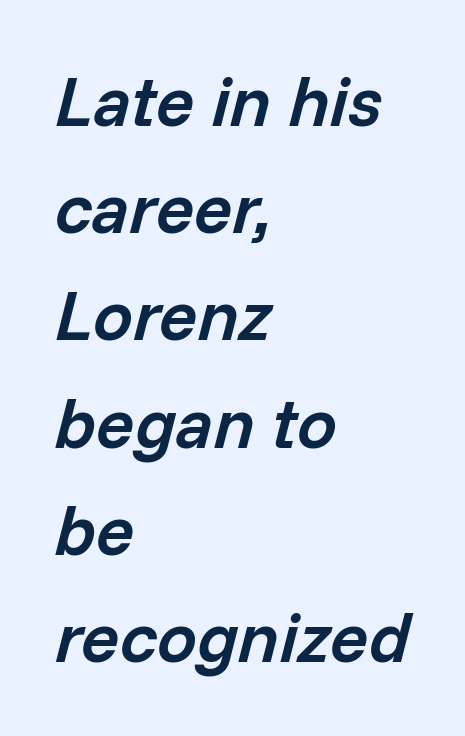
{"italic": "yes", "lean": "right", "slant_degrees": 14, "bold": "semi", "weight": "semibold", "width": "normal", "stroke_contrast": "low", "x_height": "medium", "monospaced": "no", "underline": "no", "align": "left", "line_spacing": "normal", "line_spacing_ratio": 1.51, "letter_spacing": "normal", "letter_spacing_em": 0.0, "glyph_px": 71}
